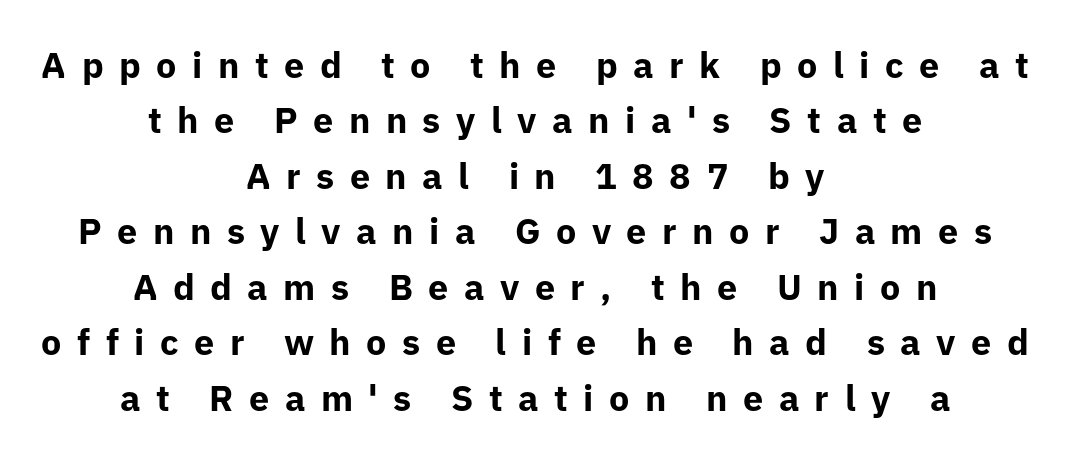
Q: Is the text bold? A: Yes.
Q: Is the text italic (slanted)? A: No, it is upright.
Q: Is the typeface a serif or a sans-serif typeface? A: Sans-serif.
Q: Is the text underlined? A: No.
Q: How is the paragraph aligned? A: Centered.
Q: Is the spacing between letters normal or unusually wide? A: Unusually wide.
Q: Is the spacing between lines tight, normal or loose? A: Normal.
Q: Width (condensed, normal, or wide)? A: Normal.
Q: Stroke contrast? A: Low.
Q: x-height? A: Medium.
Q: Monospaced? A: No.
